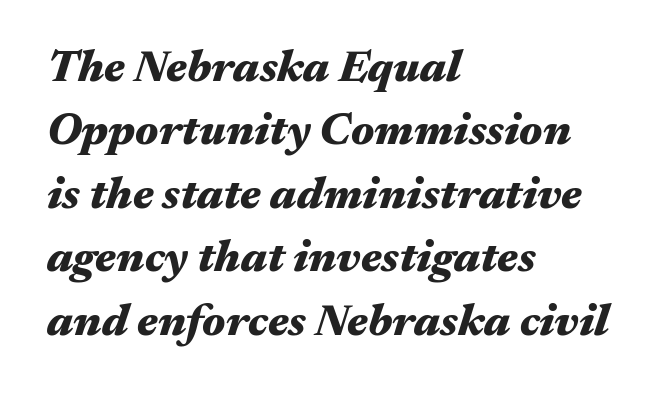
{"italic": "yes", "lean": "right", "slant_degrees": 17, "bold": "yes", "weight": "heavy", "width": "wide", "stroke_contrast": "medium", "x_height": "medium", "monospaced": "no", "underline": "no", "align": "left", "line_spacing": "normal", "line_spacing_ratio": 1.41, "letter_spacing": "normal", "letter_spacing_em": 0.0, "glyph_px": 45}
